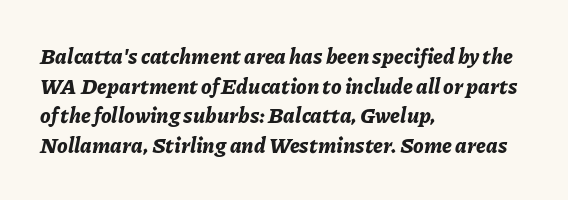
{"italic": "yes", "lean": "right", "slant_degrees": 11, "bold": "yes", "underline": "no", "align": "left", "line_spacing": "normal", "line_spacing_ratio": 1.41, "letter_spacing": "normal", "letter_spacing_em": 0.0, "glyph_px": 21}
